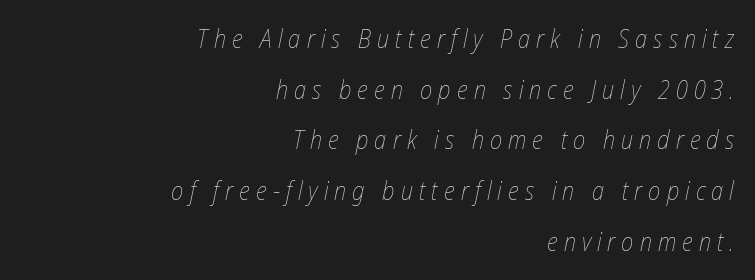
The image shows 25 px text type, italic (leaning right); set right-aligned, loose line spacing (2.03x), unusually wide letter spacing (+0.24 em), not underlined.
